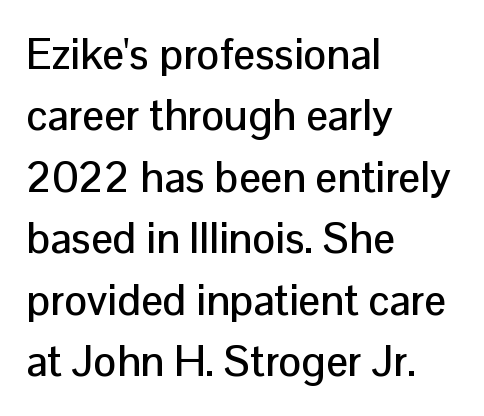
Spacing between characters is what you'd get straight out of the box. Looks like regular typesetting: each glyph gets only the width it needs. Notice how descenders clear the ascenders below comfortably — that's standard leading. Is the block centered? No — it sits flush against the left margin.
